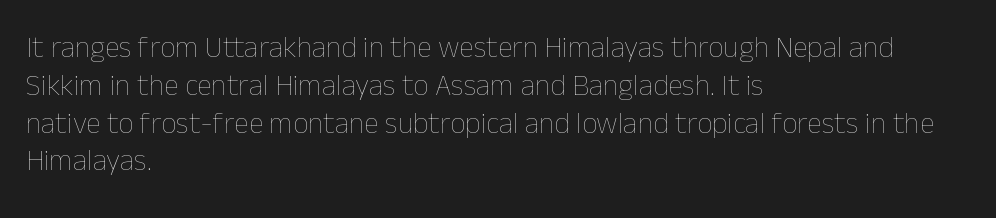
The baseline area is clear. Stroke mass is kept to a normal reading level or below. Unlike italic type, these characters show no tilt at all. Compared with typical paragraphs, the rows here are spaced about the same. This sample is left-justified, so line endings fall wherever the words run out.
